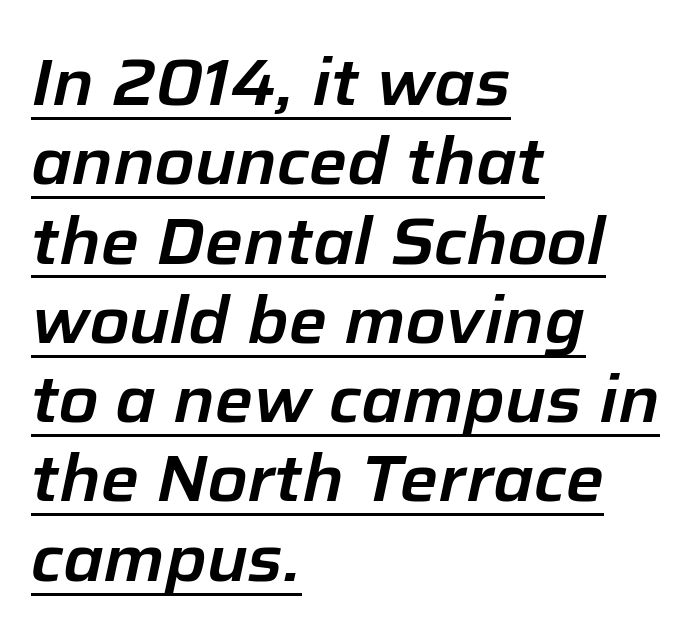
The image shows 65 px text type, italic (leaning right); set left-aligned, line spacing 1.22x, normal letter spacing, underlined; low stroke contrast and a medium x-height.
